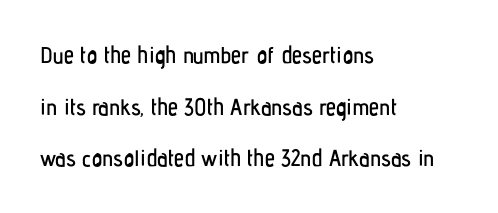
The image shows 23 px text type, upright; set left-aligned, loose line spacing (2.24x), normal letter spacing, not underlined.
